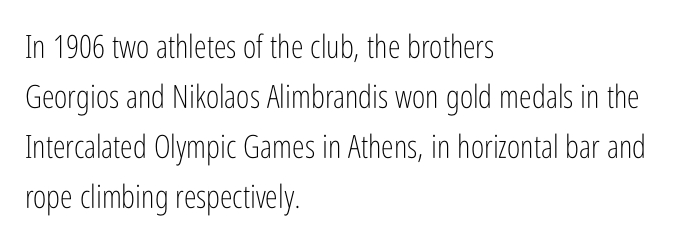
The image shows 32 px light, condensed sans-serif type, upright; set left-aligned, normal line spacing (1.56x), normal letter spacing, not underlined; low stroke contrast and a medium x-height.
